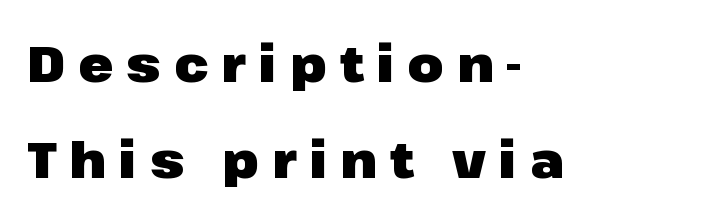
{"serif": "no", "italic": "no", "bold": "yes", "weight": "heavy", "width": "normal", "stroke_contrast": "low", "x_height": "medium", "monospaced": "no", "underline": "no", "align": "left", "line_spacing_ratio": 1.88, "letter_spacing": "wide", "letter_spacing_em": 0.26, "glyph_px": 51}
